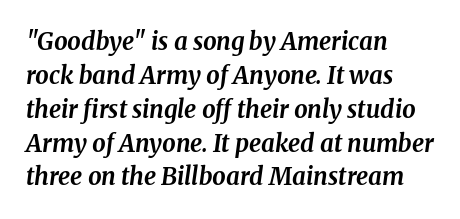
The image shows 24 px bold type, italic (leaning right); set left-aligned, normal line spacing (1.41x), normal letter spacing, not underlined.
